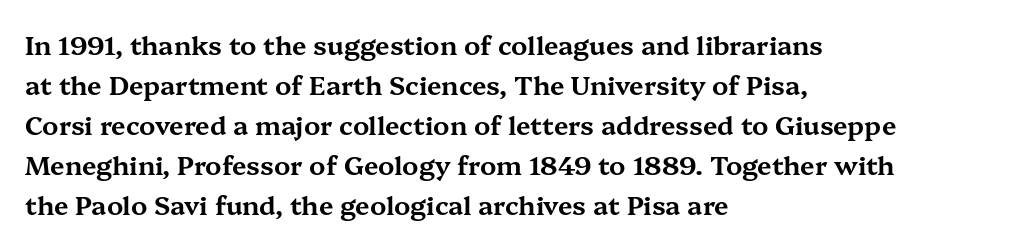
The image shows 26 px text type, upright; set left-aligned, normal line spacing (1.54x), normal letter spacing, not underlined.
